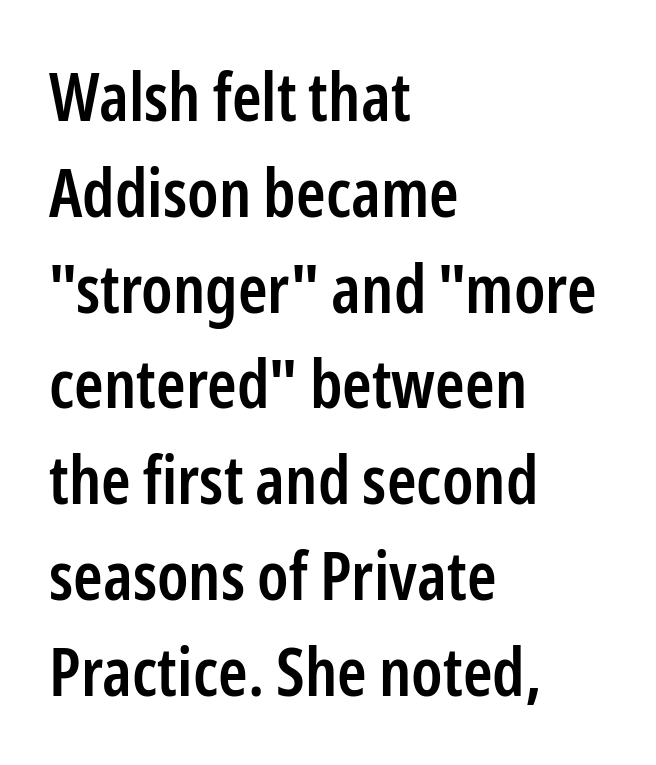
{"serif": "no", "italic": "no", "bold": "semi", "weight": "semibold", "width": "condensed", "stroke_contrast": "low", "x_height": "medium", "monospaced": "no", "underline": "no", "align": "left", "line_spacing": "normal", "line_spacing_ratio": 1.43, "letter_spacing": "normal", "letter_spacing_em": 0.0, "glyph_px": 67}
